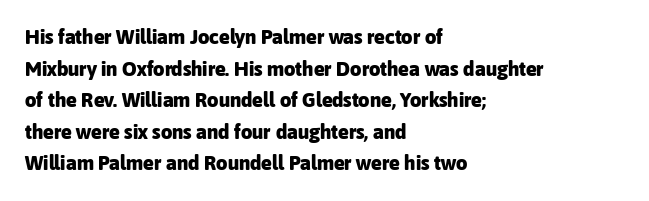
Q: Is the text bold? A: Yes.
Q: Is the text italic (slanted)? A: No, it is upright.
Q: Is the text underlined? A: No.
Q: How is the paragraph aligned? A: Left-aligned.
Q: Is the spacing between letters normal or unusually wide? A: Normal.
Q: Is the spacing between lines tight, normal or loose? A: Normal.
